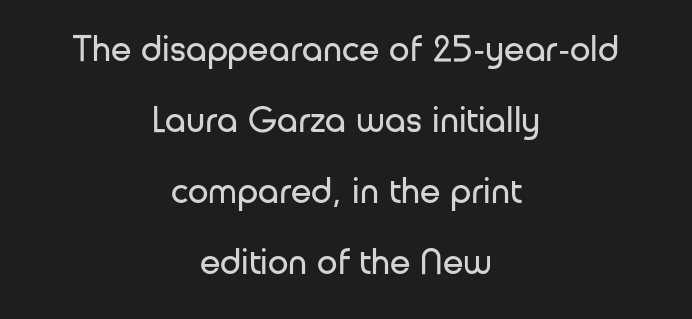
Lines of text with bare space underneath. This sample trades compactness for vertical openness between lines. On a weight scale, this lands at 450 or below. Vertical strokes here are truly vertical.
